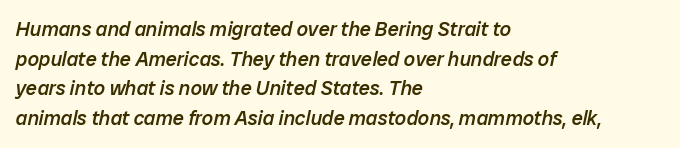
Glyph-to-glyph distance matches everyday printed text. This sample keeps an unexceptional amount of space between lines. The rag falls on the right side of this text block. Honestly, there is no underline to notice here at all. The strokes are fattened partway — semibold, not bold.
